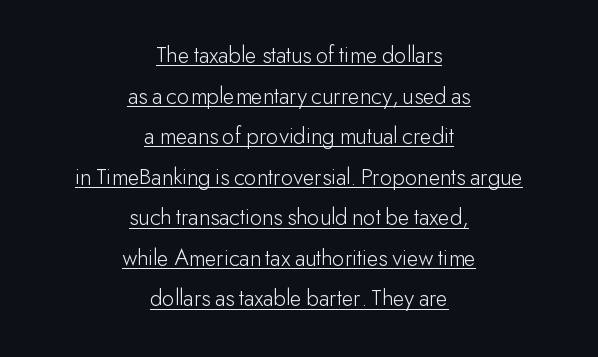
{"italic": "no", "bold": "no", "underline": "yes", "align": "center", "line_spacing": "normal", "line_spacing_ratio": 1.69, "letter_spacing": "normal", "letter_spacing_em": 0.0, "glyph_px": 24}
